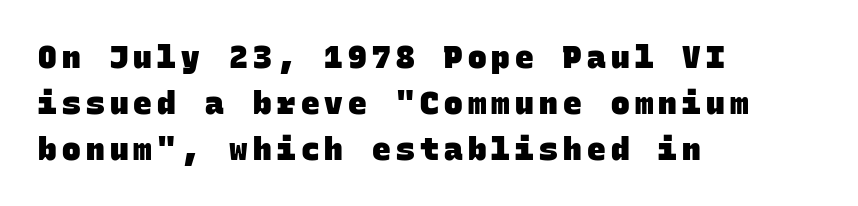
Q: Is the text bold? A: Yes.
Q: Is the typeface a serif or a sans-serif typeface? A: Sans-serif.
Q: Is the text underlined? A: No.
Q: How is the paragraph aligned? A: Left-aligned.
Q: Is the spacing between lines tight, normal or loose? A: Normal.
Q: Width (condensed, normal, or wide)? A: Normal.
Q: Stroke contrast? A: Low.
Q: x-height? A: Large.
Q: Monospaced? A: Yes.
